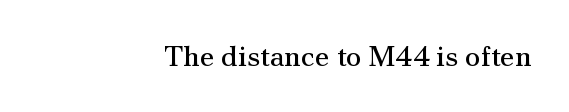
The image shows 29 px regular-weight serif type, upright; set right-aligned, normal letter spacing, not underlined; medium stroke contrast and a small x-height.
